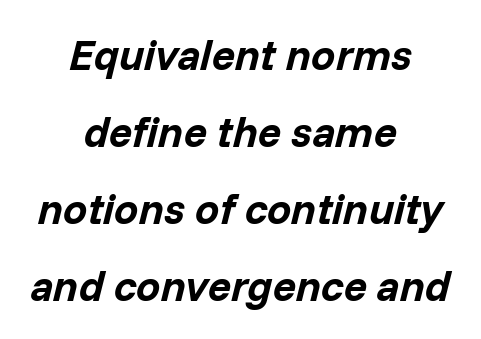
{"italic": "yes", "lean": "right", "slant_degrees": 14, "bold": "yes", "weight": "bold", "width": "normal", "stroke_contrast": "low", "x_height": "medium", "monospaced": "no", "underline": "no", "align": "center", "line_spacing_ratio": 1.79, "letter_spacing": "normal", "letter_spacing_em": 0.0, "glyph_px": 43}
